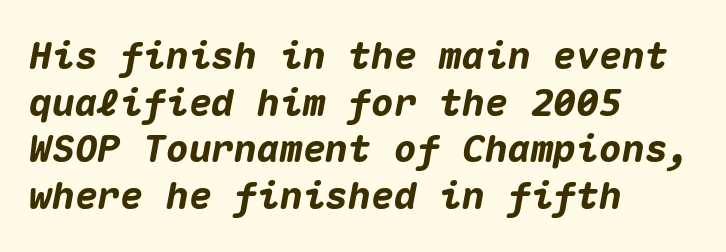
Q: Is the text bold? A: Yes.
Q: Is the text italic (slanted)? A: Yes, it leans right by about 10 degrees.
Q: Is the text underlined? A: No.
Q: How is the paragraph aligned? A: Left-aligned.
Q: Is the spacing between letters normal or unusually wide? A: Normal.
Q: Width (condensed, normal, or wide)? A: Normal.
Q: Stroke contrast? A: Medium.
Q: x-height? A: Medium.
Q: Monospaced? A: Yes.
